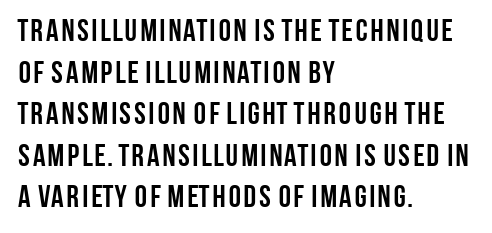
Q: Is the text bold? A: Yes.
Q: Is the text italic (slanted)? A: No, it is upright.
Q: Is the typeface a serif or a sans-serif typeface? A: Sans-serif.
Q: Is the text underlined? A: No.
Q: How is the paragraph aligned? A: Left-aligned.
Q: Is the spacing between letters normal or unusually wide? A: Normal.
Q: Is the spacing between lines tight, normal or loose? A: Normal.
Q: Width (condensed, normal, or wide)? A: Condensed.
Q: Stroke contrast? A: Low.
Q: x-height? A: Large.
Q: Monospaced? A: No.
